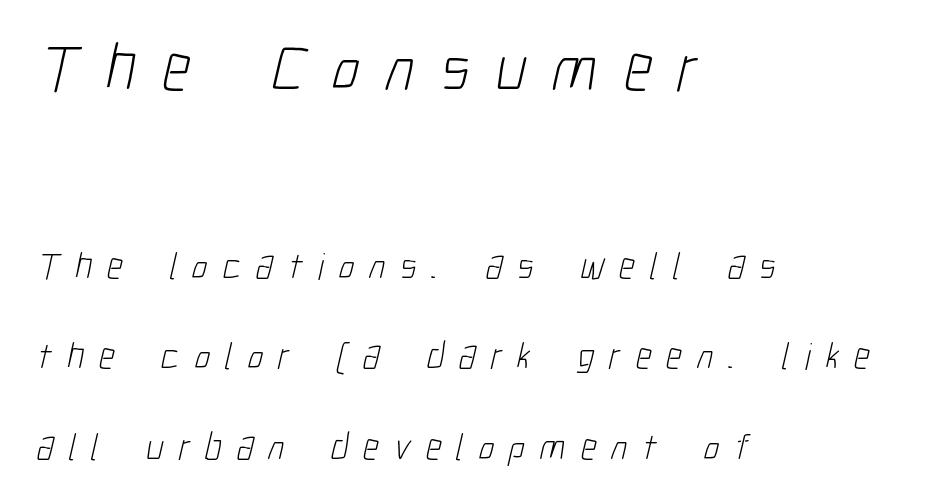
The image shows 67 px light, condensed sans-serif type; set left-aligned, loose line spacing (2.37x), unusually wide letter spacing (+0.39 em), not underlined; the first (top) block is 1.76x larger; low stroke contrast and a medium x-height.
